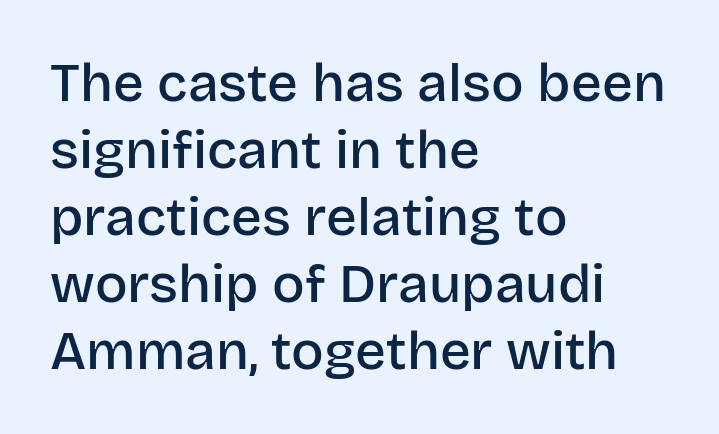
The image shows 54 px semibold sans-serif type, upright; set left-aligned, line spacing 1.24x, normal letter spacing, not underlined; low stroke contrast and a large x-height.
